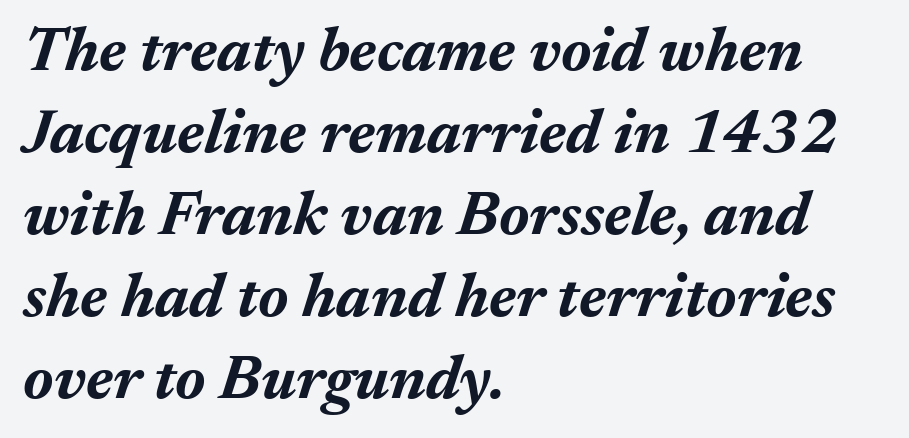
In terms of leading, this rendering sits right in the middle. Compared with typical body copy, the letter spacing here is the same. Look at the stroke-to-counter ratio: heavy, a bold. No word sits above an underline.
